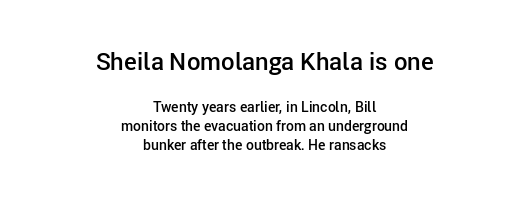
Students, note that the glyphs here touch the page at normal intervals. A bit beefed up — I'd call it semibold rather than bold. The passage shown stacks its lines at a standard gap. Compare the two chunks: the upper has the greater cap height.
